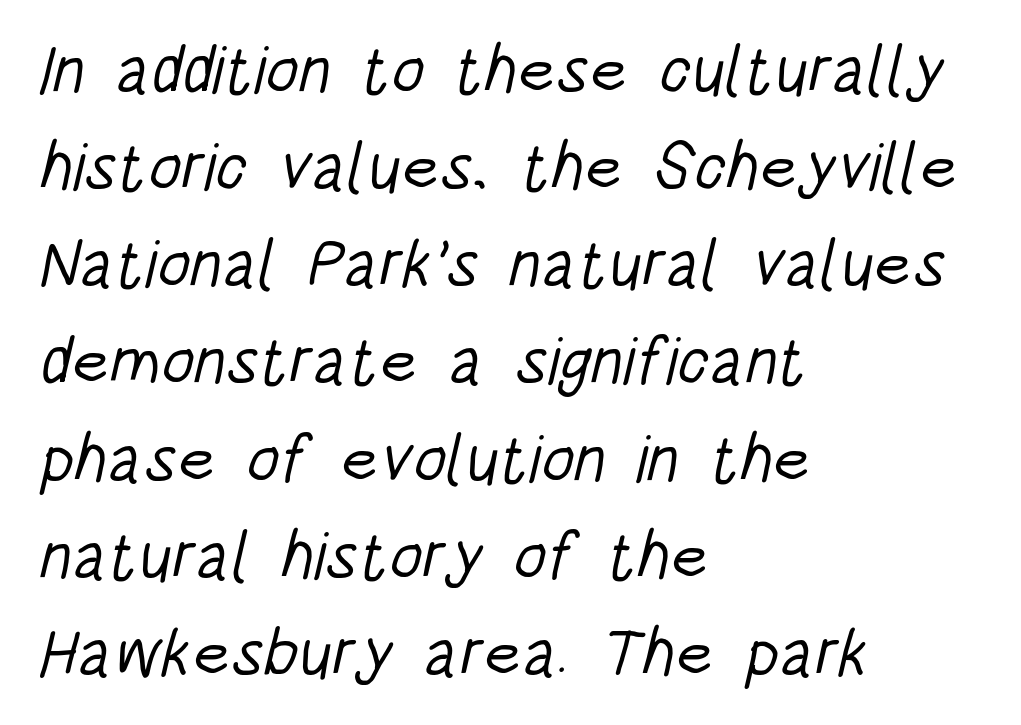
Q: Is the text bold? A: No.
Q: Is the typeface a serif or a sans-serif typeface? A: Sans-serif.
Q: Is the text underlined? A: No.
Q: How is the paragraph aligned? A: Left-aligned.
Q: Is the spacing between letters normal or unusually wide? A: Normal.
Q: Is the spacing between lines tight, normal or loose? A: Normal.
Q: Width (condensed, normal, or wide)? A: Condensed.
Q: Stroke contrast? A: Low.
Q: x-height? A: Large.
Q: Monospaced? A: No.
